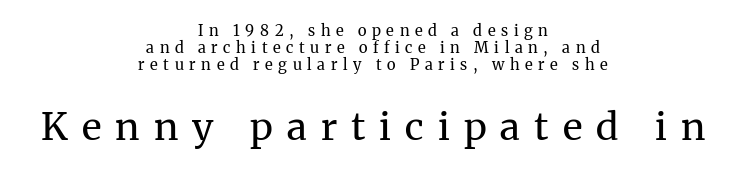
{"serif": "yes", "italic": "no", "bold": "no", "weight": "regular", "width": "normal", "stroke_contrast": "medium", "x_height": "medium", "monospaced": "no", "underline": "no", "align": "center", "line_spacing": "tight", "line_spacing_ratio": 1.13, "letter_spacing": "wide", "letter_spacing_em": 0.37, "larger_block": "second", "size_ratio": 2.53, "glyph_px": 38}
